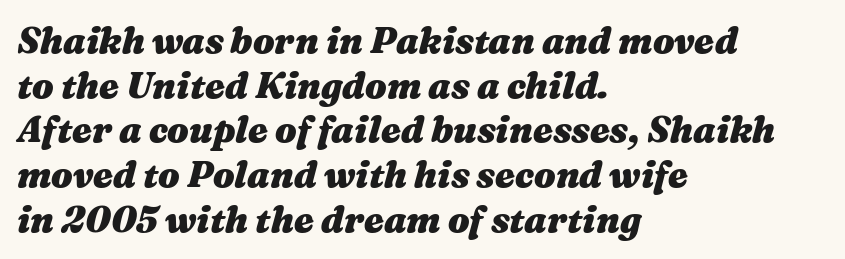
The image shows 36 px heavy, wide type, italic (leaning right); set left-aligned, line spacing 1.24x, normal letter spacing, not underlined; medium stroke contrast and a medium x-height.
